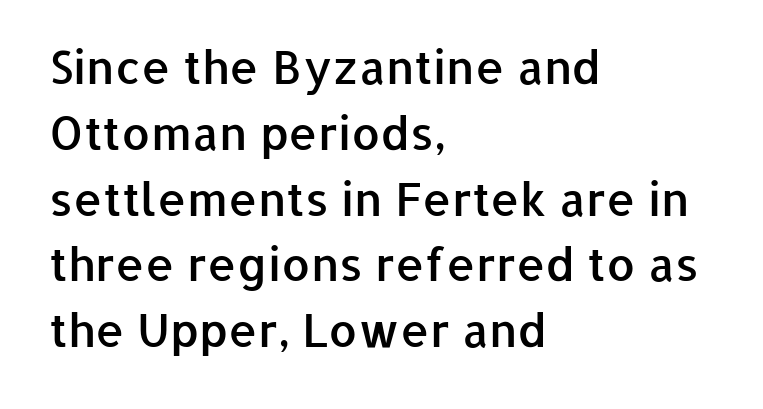
Q: Is the text bold? A: Semi-bold.
Q: Is the text italic (slanted)? A: No, it is upright.
Q: Is the typeface a serif or a sans-serif typeface? A: Sans-serif.
Q: Is the text underlined? A: No.
Q: How is the paragraph aligned? A: Left-aligned.
Q: Is the spacing between letters normal or unusually wide? A: Normal.
Q: Is the spacing between lines tight, normal or loose? A: Normal.
Q: Width (condensed, normal, or wide)? A: Normal.
Q: Stroke contrast? A: Low.
Q: x-height? A: Medium.
Q: Monospaced? A: No.
